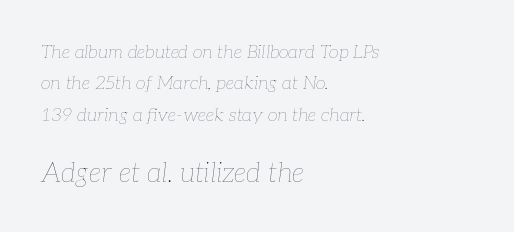
Larger block? The one below; the one above is distinctly smaller. These glyphs show unthickened strokes, regular width or finer. Is the type slanted? Yes — the strokes lean at a clear angle. Words float on clear page, feet unadorned. How are the letters spaced? Ordinarily, with no added tracking.
